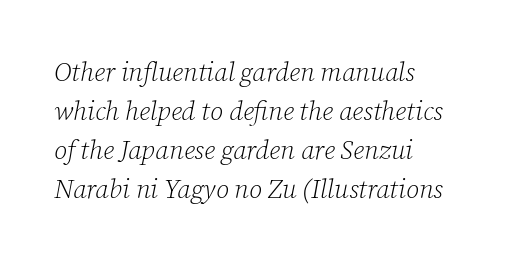
The image shows 26 px text type, italic (leaning right); set left-aligned, normal line spacing (1.5x), normal letter spacing, not underlined.
